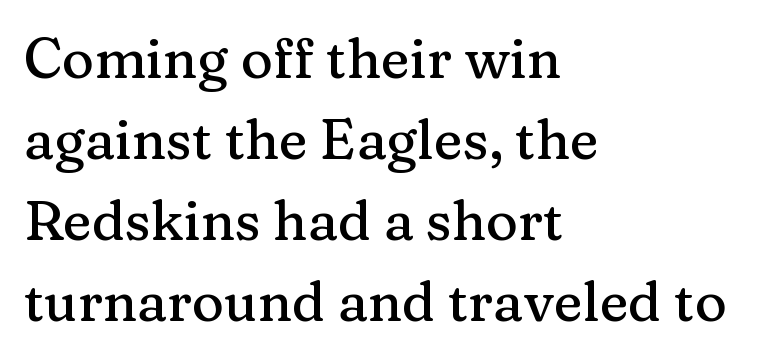
{"serif": "yes", "italic": "no", "width": "normal", "stroke_contrast": "medium", "x_height": "medium", "monospaced": "no", "underline": "no", "align": "left", "line_spacing": "normal", "line_spacing_ratio": 1.47, "letter_spacing": "normal", "letter_spacing_em": 0.0, "glyph_px": 55}
